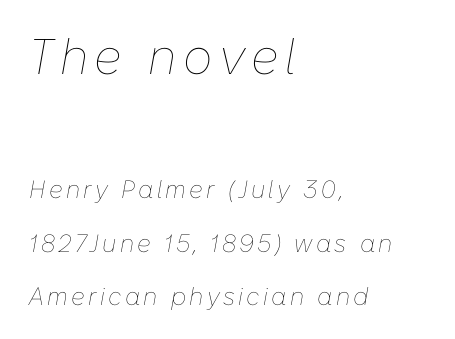
{"italic": "yes", "lean": "right", "slant_degrees": 10, "bold": "no", "weight": "thin", "width": "normal", "stroke_contrast": "low", "x_height": "medium", "monospaced": "no", "underline": "no", "align": "left", "line_spacing": "loose", "line_spacing_ratio": 2.13, "larger_block": "first", "size_ratio": 2.0, "glyph_px": 50}
